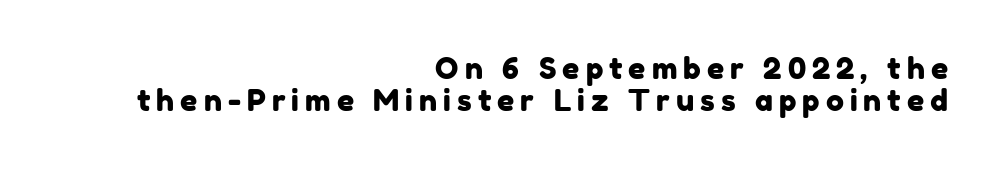
The image shows 30 px sans-serif type; set right-aligned, tight line spacing (1.08x), unusually wide letter spacing (+0.2 em), not underlined; low stroke contrast and a medium x-height.
